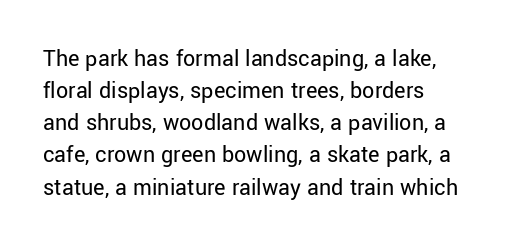
Tracking value appears to be zero — textbook default spacing. These lines sit exactly where default settings would place them. Weight class: somewhere from thin through regular. The foot of each line stays bare and open.
